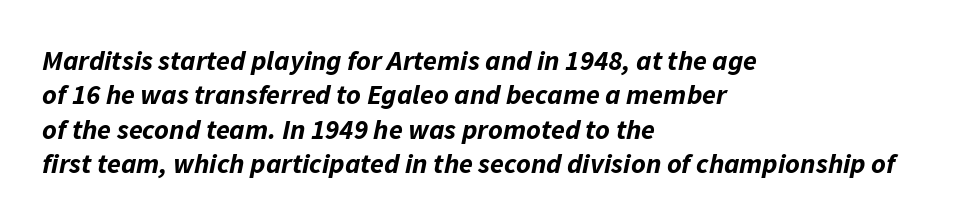
The image shows 28 px bold type, italic (leaning right); set left-aligned, line spacing 1.23x, normal letter spacing, not underlined; low stroke contrast and a medium x-height.
